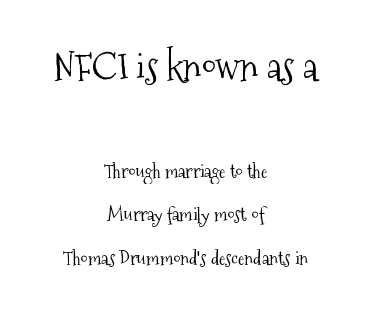
Q: Is the text bold? A: No.
Q: Is the text italic (slanted)? A: No, it is upright.
Q: Is the typeface a serif or a sans-serif typeface? A: Serif.
Q: Is the text underlined? A: No.
Q: How is the paragraph aligned? A: Centered.
Q: Is the spacing between letters normal or unusually wide? A: Normal.
Q: Is the spacing between lines tight, normal or loose? A: Loose.
Q: Which block of text is set in a larger size, the first (top) or the second (bottom)? A: The first (top) one.
Q: Width (condensed, normal, or wide)? A: Condensed.
Q: Stroke contrast? A: Medium.
Q: x-height? A: Medium.
Q: Monospaced? A: No.
